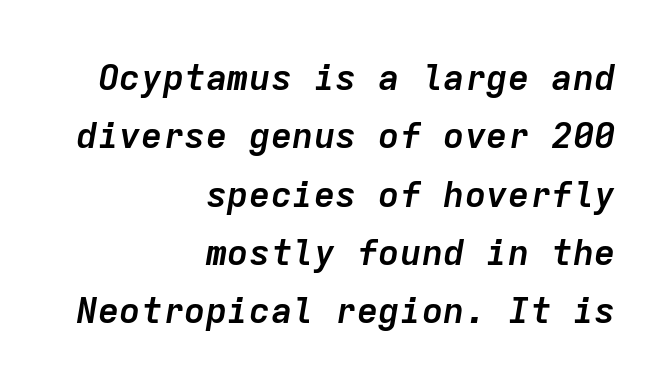
Q: Is the text bold? A: Yes.
Q: Is the text italic (slanted)? A: Yes, it leans right by about 9 degrees.
Q: Is the text underlined? A: No.
Q: How is the paragraph aligned? A: Right-aligned.
Q: Is the spacing between letters normal or unusually wide? A: Normal.
Q: Is the spacing between lines tight, normal or loose? A: Normal.
Q: Width (condensed, normal, or wide)? A: Normal.
Q: Stroke contrast? A: Low.
Q: x-height? A: Medium.
Q: Monospaced? A: Yes.
